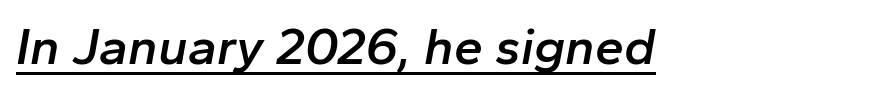
Q: Is the text bold? A: Semi-bold.
Q: Is the text italic (slanted)? A: Yes, it leans right by about 10 degrees.
Q: Is the text underlined? A: Yes.
Q: Is the spacing between letters normal or unusually wide? A: Normal.
Q: Width (condensed, normal, or wide)? A: Normal.
Q: Stroke contrast? A: Low.
Q: x-height? A: Medium.
Q: Monospaced? A: No.
